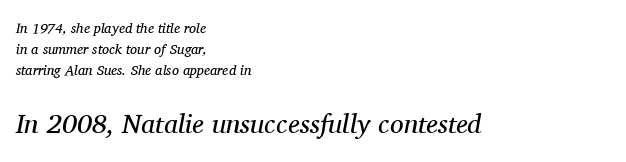
{"italic": "yes", "lean": "right", "slant_degrees": 11, "bold": "no", "underline": "no", "align": "left", "line_spacing": "normal", "line_spacing_ratio": 1.49, "letter_spacing": "normal", "letter_spacing_em": 0.0, "larger_block": "second", "size_ratio": 1.93, "glyph_px": 27}
